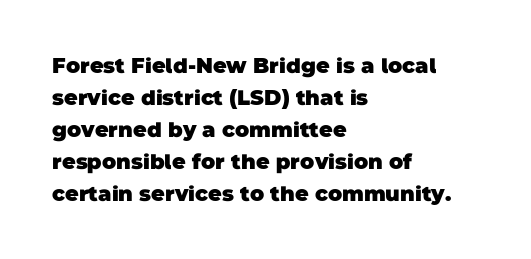
{"bold": "yes", "underline": "no", "align": "left", "line_spacing": "normal", "line_spacing_ratio": 1.52, "letter_spacing": "normal", "letter_spacing_em": 0.0, "glyph_px": 21}
